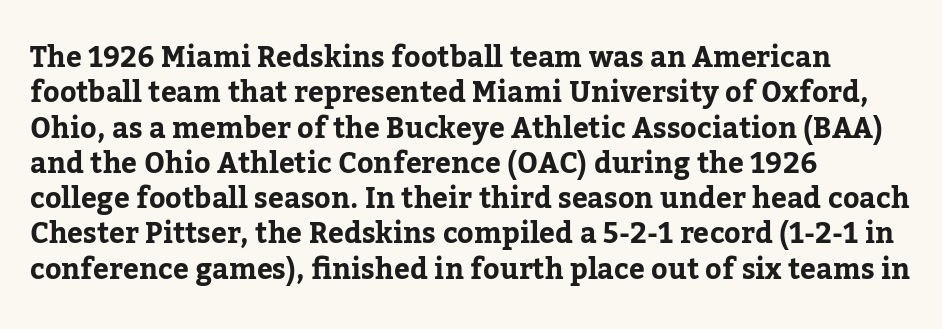
{"serif": "yes", "italic": "no", "bold": "yes", "weight": "bold", "width": "normal", "stroke_contrast": "low", "x_height": "medium", "monospaced": "no", "underline": "no", "align": "left", "line_spacing": "normal", "line_spacing_ratio": 1.26, "letter_spacing": "normal", "letter_spacing_em": 0.0, "glyph_px": 28}
